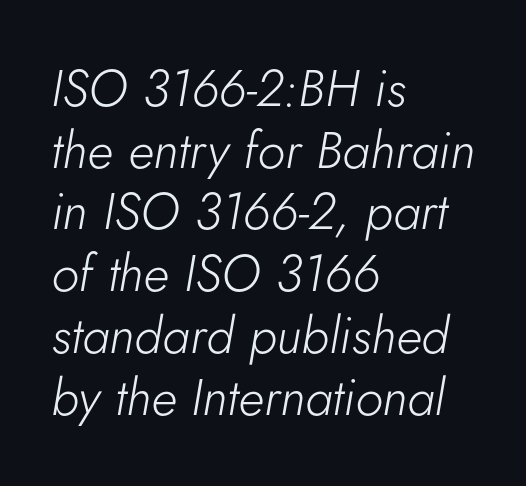
Q: Is the text bold? A: No.
Q: Is the text italic (slanted)? A: Yes, it leans right by about 5 degrees.
Q: Is the text underlined? A: No.
Q: How is the paragraph aligned? A: Left-aligned.
Q: Is the spacing between letters normal or unusually wide? A: Normal.
Q: Width (condensed, normal, or wide)? A: Normal.
Q: Stroke contrast? A: Low.
Q: x-height? A: Small.
Q: Monospaced? A: No.
